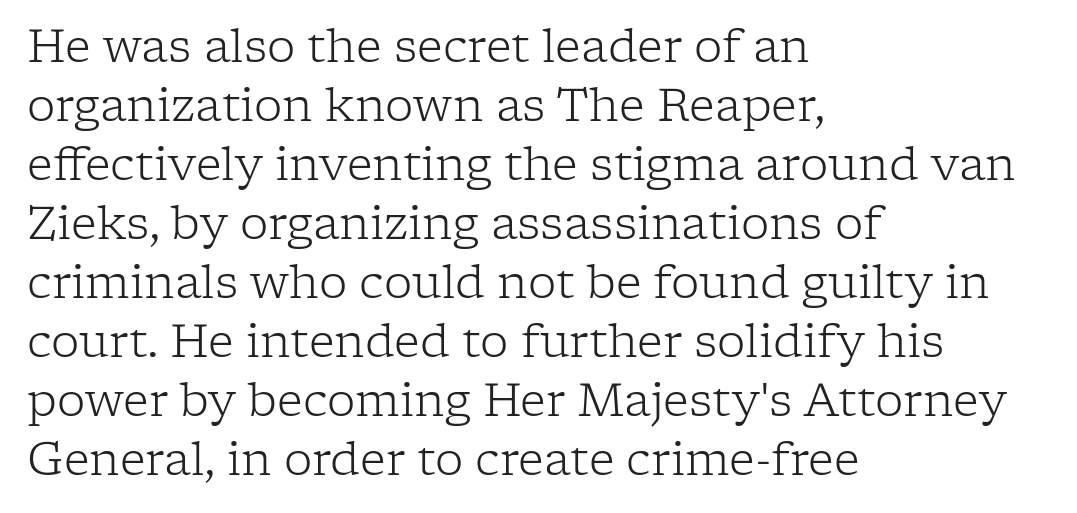
Q: Is the text bold? A: No.
Q: Is the text italic (slanted)? A: No, it is upright.
Q: Is the typeface a serif or a sans-serif typeface? A: Serif.
Q: Is the text underlined? A: No.
Q: How is the paragraph aligned? A: Left-aligned.
Q: Is the spacing between letters normal or unusually wide? A: Normal.
Q: Is the spacing between lines tight, normal or loose? A: Normal.
Q: Width (condensed, normal, or wide)? A: Normal.
Q: Stroke contrast? A: Low.
Q: x-height? A: Medium.
Q: Monospaced? A: No.
